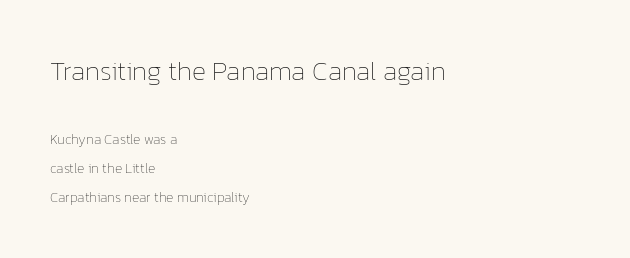
Q: Is the text bold? A: No.
Q: Is the text italic (slanted)? A: No, it is upright.
Q: Is the text underlined? A: No.
Q: How is the paragraph aligned? A: Left-aligned.
Q: Is the spacing between letters normal or unusually wide? A: Normal.
Q: Is the spacing between lines tight, normal or loose? A: Loose.
Q: Which block of text is set in a larger size, the first (top) or the second (bottom)? A: The first (top) one.
